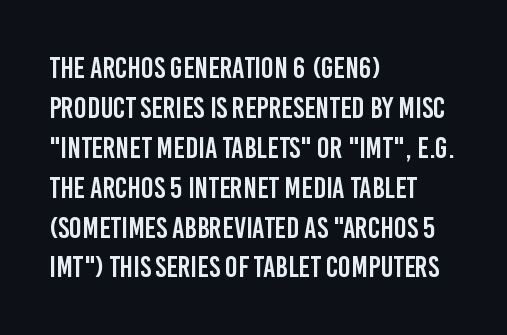
Varying glyph widths throughout — classic text-font behaviour. Plain, unruled lines of type. The rendering shows plain stroke endings on the letterforms — a sans-serif design. Vertical strokes here are truly vertical. The rows are spaced the way most documents space them. Letter spacing: default.
